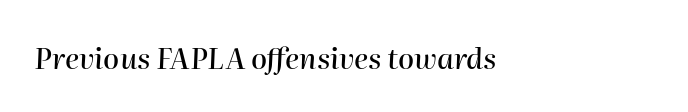
The image shows 29 px text type, italic (leaning right); set left-aligned, normal letter spacing, not underlined; high stroke contrast and a medium x-height.
